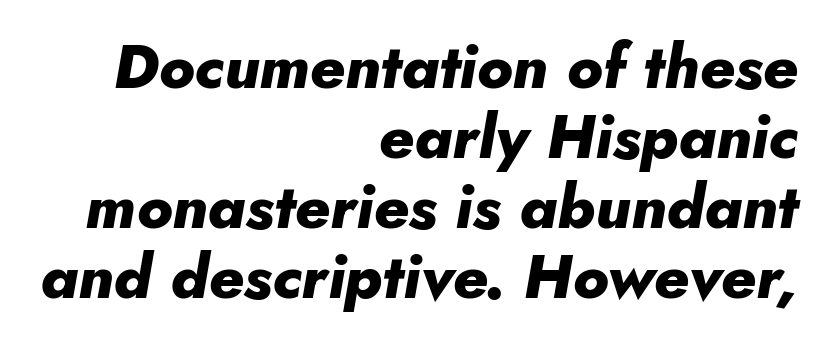
The image shows 62 px heavy type, italic (leaning right); set right-aligned, tight line spacing (1.13x), normal letter spacing, not underlined; low stroke contrast and a small x-height.
